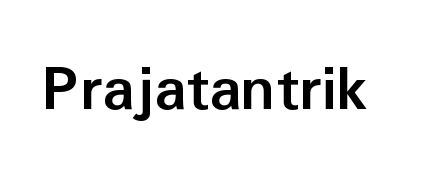
Q: Is the text bold? A: Yes.
Q: Is the text italic (slanted)? A: No, it is upright.
Q: Is the typeface a serif or a sans-serif typeface? A: Sans-serif.
Q: Is the text underlined? A: No.
Q: Is the spacing between letters normal or unusually wide? A: Normal.
Q: Width (condensed, normal, or wide)? A: Normal.
Q: Stroke contrast? A: Low.
Q: x-height? A: Medium.
Q: Monospaced? A: No.
